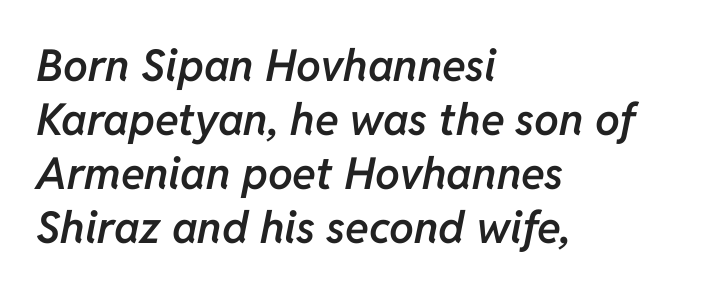
{"italic": "yes", "lean": "right", "slant_degrees": 11, "bold": "semi", "weight": "semibold", "width": "normal", "stroke_contrast": "low", "x_height": "medium", "monospaced": "no", "underline": "no", "align": "left", "line_spacing_ratio": 1.23, "letter_spacing": "normal", "letter_spacing_em": 0.0, "glyph_px": 44}
